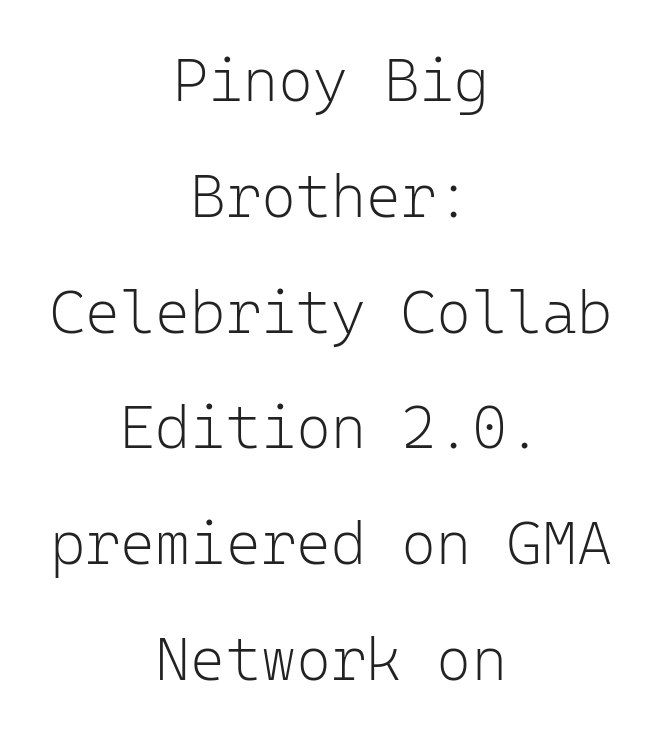
The typeface chosen for these lines omits serifs. The whitespace from short lines is split evenly between both sides. Default kerning and tracking; the words read as compact shapes. A typesetter would mark this as roman, not italic. The leading is generous, giving the passage an open texture.
